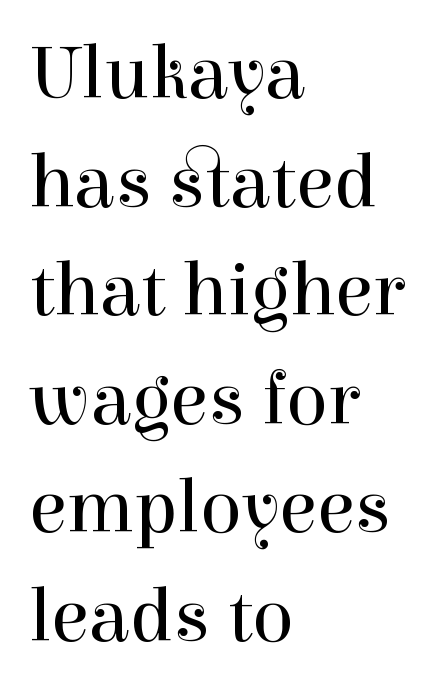
The image shows 77 px regular-weight serif type, upright; set left-aligned, normal line spacing (1.41x), normal letter spacing, not underlined; a medium x-height.
